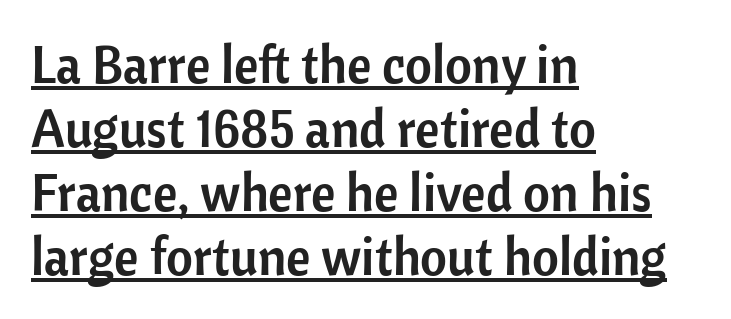
The image shows 52 px sans-serif type, upright; set left-aligned, line spacing 1.23x, normal letter spacing, underlined; low stroke contrast and a medium x-height.
